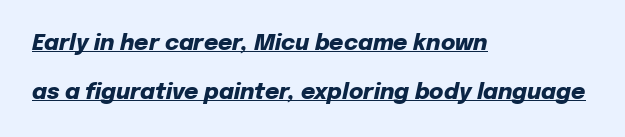
Q: Is the text bold? A: Yes.
Q: Is the text italic (slanted)? A: Yes, it leans right by about 12 degrees.
Q: Is the text underlined? A: Yes.
Q: How is the paragraph aligned? A: Left-aligned.
Q: Is the spacing between letters normal or unusually wide? A: Normal.
Q: Is the spacing between lines tight, normal or loose? A: Loose.
